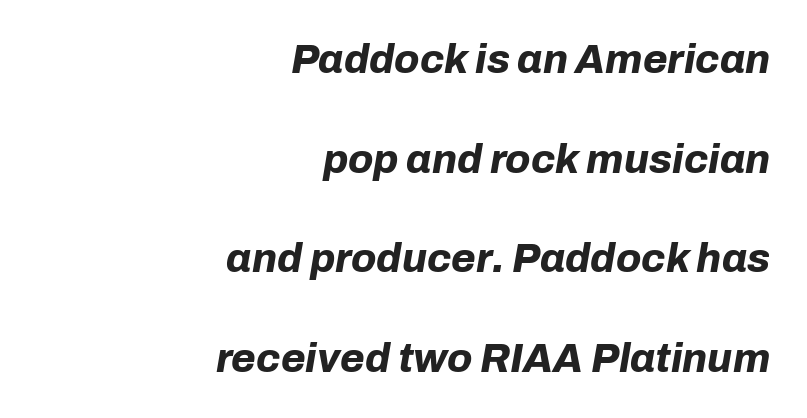
Q: Is the text bold? A: Yes.
Q: Is the text italic (slanted)? A: Yes, it leans right by about 10 degrees.
Q: Is the text underlined? A: No.
Q: How is the paragraph aligned? A: Right-aligned.
Q: Is the spacing between letters normal or unusually wide? A: Normal.
Q: Is the spacing between lines tight, normal or loose? A: Loose.
Q: Width (condensed, normal, or wide)? A: Normal.
Q: Stroke contrast? A: Low.
Q: x-height? A: Medium.
Q: Monospaced? A: No.
